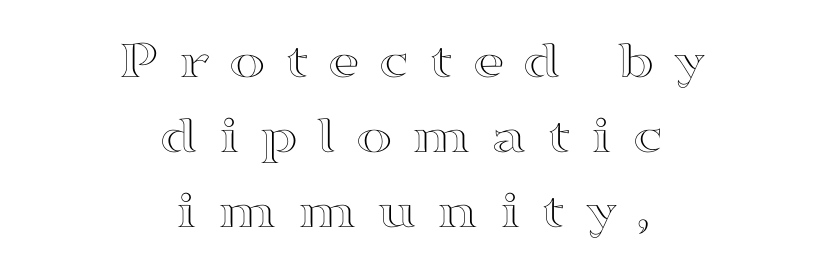
The image shows 55 px wide type, upright; set centered, normal line spacing (1.36x), unusually wide letter spacing (+0.35 em), not underlined; a medium x-height.
